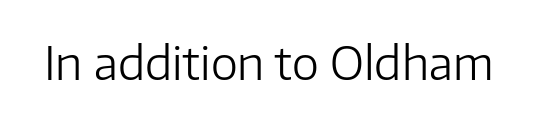
{"serif": "no", "italic": "no", "bold": "no", "weight": "light", "width": "normal", "stroke_contrast": "low", "x_height": "medium", "monospaced": "no", "underline": "no", "letter_spacing": "normal", "letter_spacing_em": 0.0, "glyph_px": 46}
